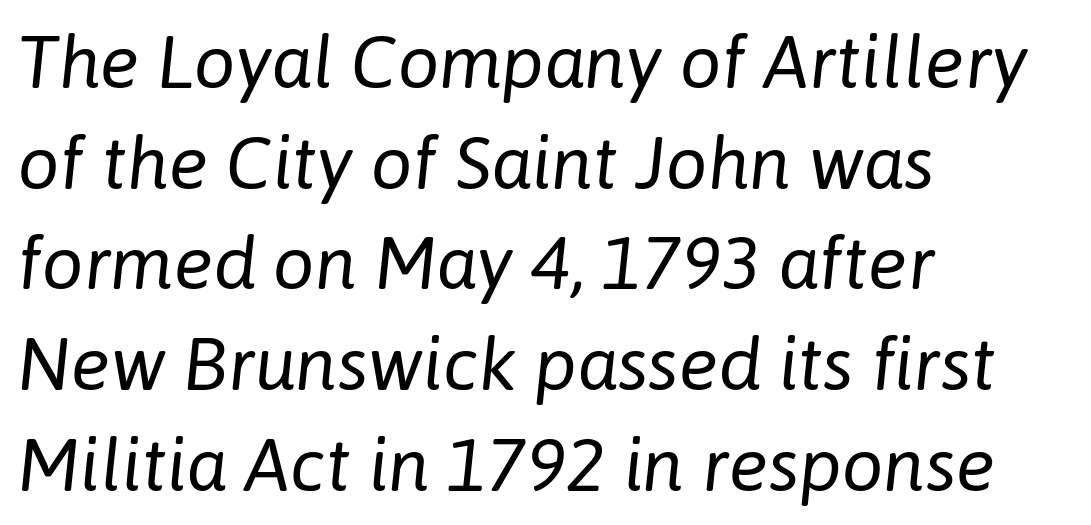
The image shows 74 px regular-weight type, italic (leaning right); set left-aligned, normal line spacing (1.36x), normal letter spacing, not underlined; low stroke contrast and a medium x-height.
